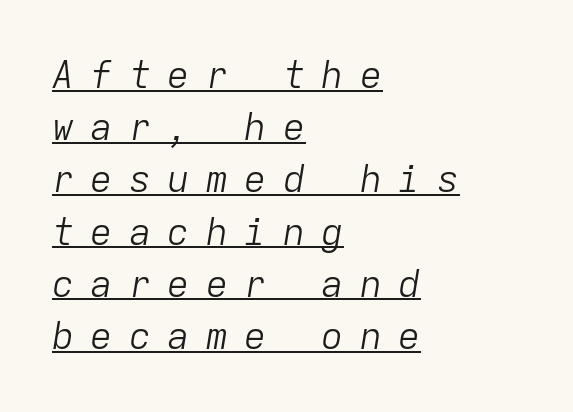
The image shows 37 px light type, italic (leaning right), monospaced; set left-aligned, normal line spacing (1.41x), unusually wide letter spacing (+0.44 em), underlined; low stroke contrast and a medium x-height.
